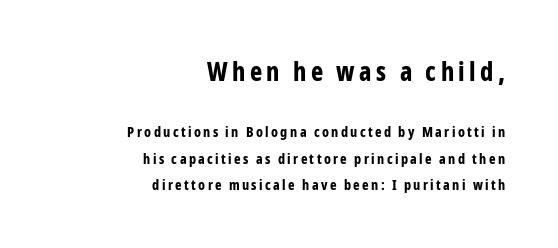
The image shows 26 px bold type, upright; set right-aligned, line spacing 1.87x, not underlined; the first (top) block is 1.86x larger.
